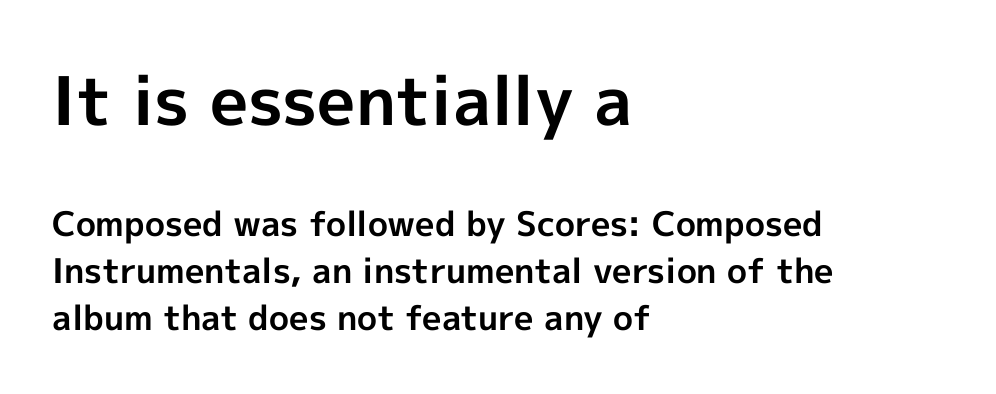
{"serif": "no", "italic": "no", "bold": "yes", "weight": "bold", "width": "normal", "x_height": "medium", "monospaced": "no", "underline": "no", "align": "left", "line_spacing": "normal", "line_spacing_ratio": 1.39, "letter_spacing": "normal", "letter_spacing_em": 0.0, "larger_block": "first", "size_ratio": 1.97, "glyph_px": 67}
